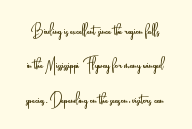
This rendering features lettering with no underline. Summary of weight: not heavy and not bold. Words appear dense and cohesive because spacing is normal.
